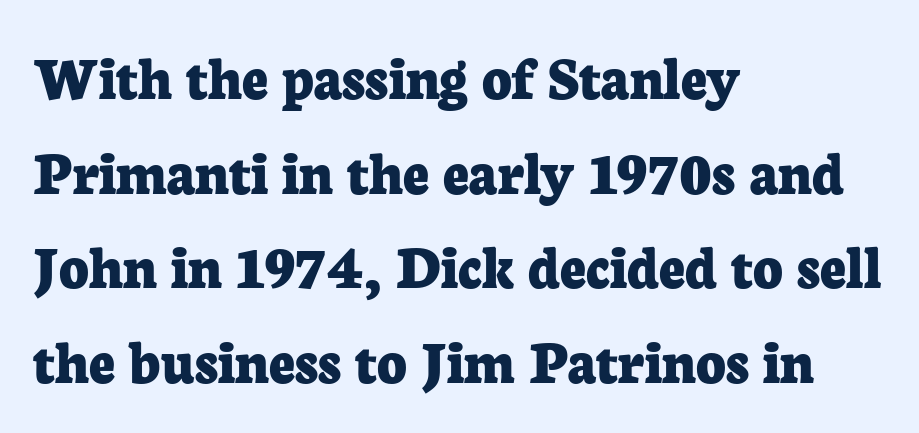
{"serif": "yes", "italic": "no", "bold": "yes", "weight": "bold", "width": "normal", "stroke_contrast": "low", "x_height": "medium", "monospaced": "no", "underline": "no", "align": "left", "line_spacing": "normal", "line_spacing_ratio": 1.48, "letter_spacing": "normal", "letter_spacing_em": 0.0, "glyph_px": 64}
